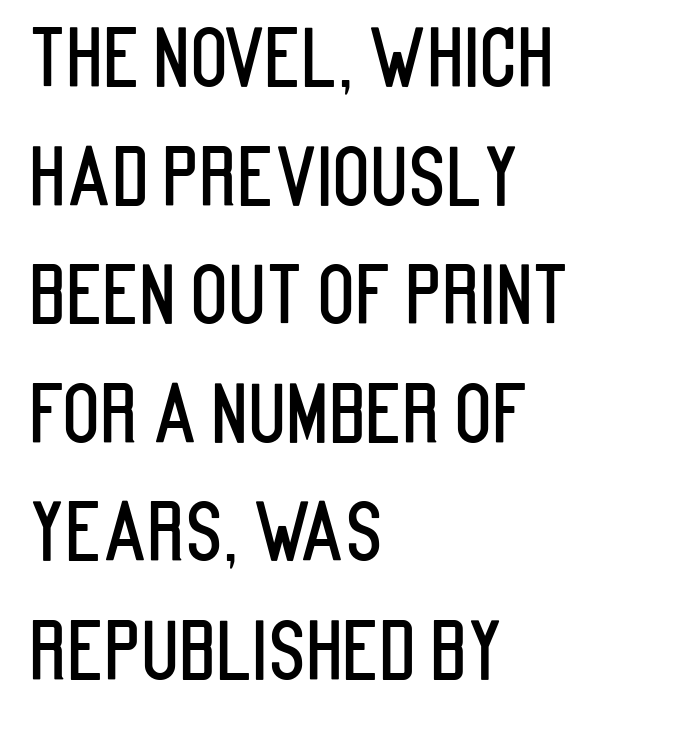
These lines sit exactly where default settings would place them. Short note: letters normally spaced. Is this a fixed-width face? No — the glyphs have proportional, varying widths. The typography opts for an upright posture over an oblique one.
